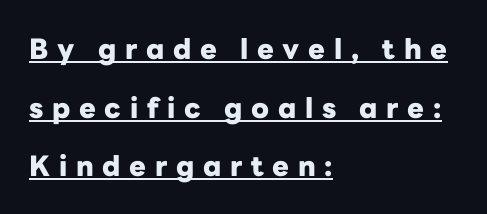
{"serif": "no", "italic": "no", "bold": "yes", "weight": "heavy", "width": "normal", "stroke_contrast": "low", "x_height": "medium", "monospaced": "no", "underline": "yes", "align": "left", "line_spacing": "loose", "line_spacing_ratio": 2.09, "letter_spacing": "wide", "letter_spacing_em": 0.31, "glyph_px": 28}
